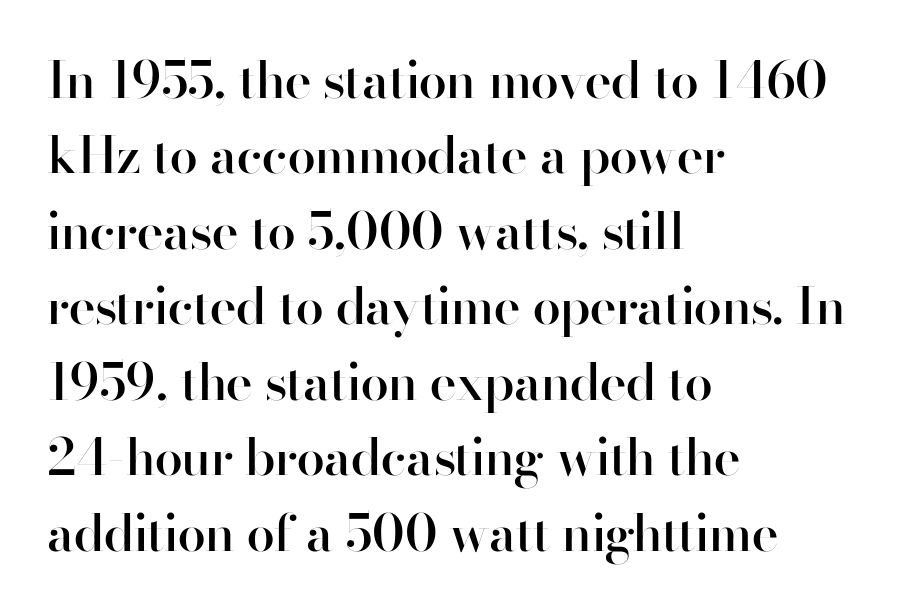
Leading: standard. As a designer I'd log this as weight 600, semibold. You can tell from the bare stems that sans-serif type was used. The typography opts for an upright posture over an oblique one. Character widths vary here, with narrow letters taking less room than wide ones. Here the glyphs are tracked normally, forming tight word shapes.
